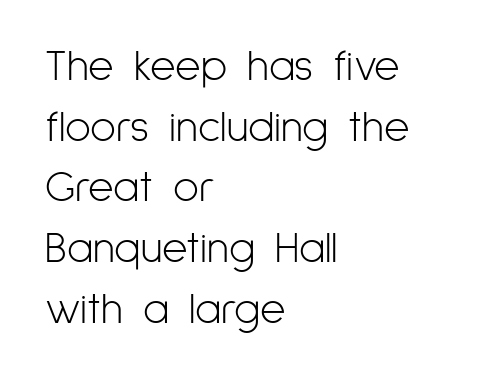
Weight class: somewhere from thin through regular. Students, observe: this is what conventionally led text looks like. Is this a sans? Yes — the strokes have no serifs. Horizontal alignment here is leftward, the default for most running prose. The lettering holds an erect, upright posture throughout.
